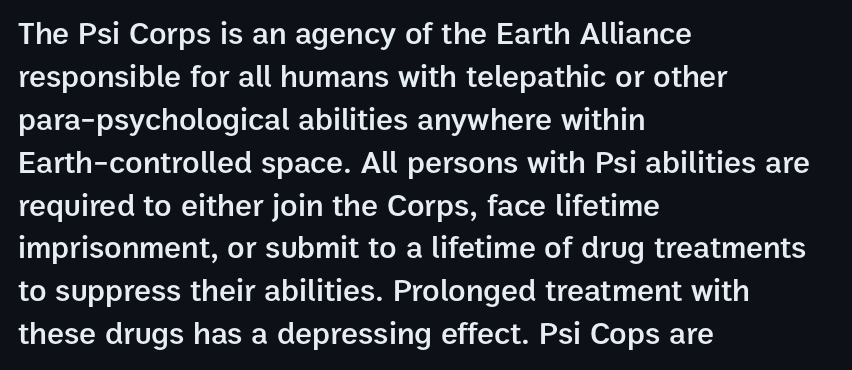
Q: Is the text bold? A: Semi-bold.
Q: Is the text italic (slanted)? A: No, it is upright.
Q: Is the typeface a serif or a sans-serif typeface? A: Sans-serif.
Q: Is the text underlined? A: No.
Q: How is the paragraph aligned? A: Left-aligned.
Q: Is the spacing between letters normal or unusually wide? A: Normal.
Q: Is the spacing between lines tight, normal or loose? A: Normal.
Q: Width (condensed, normal, or wide)? A: Normal.
Q: Stroke contrast? A: Low.
Q: x-height? A: Medium.
Q: Monospaced? A: No.
